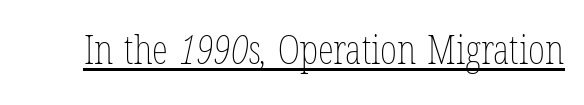
{"bold": "no", "weight": "thin", "width": "condensed", "stroke_contrast": "low", "x_height": "medium", "monospaced": "no", "underline": "yes", "letter_spacing": "normal", "letter_spacing_em": 0.0, "glyph_px": 41}
